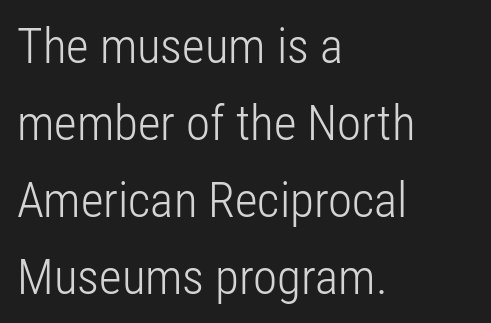
Q: Is the text bold? A: No.
Q: Is the text italic (slanted)? A: No, it is upright.
Q: Is the typeface a serif or a sans-serif typeface? A: Sans-serif.
Q: Is the text underlined? A: No.
Q: How is the paragraph aligned? A: Left-aligned.
Q: Is the spacing between letters normal or unusually wide? A: Normal.
Q: Is the spacing between lines tight, normal or loose? A: Normal.
Q: Width (condensed, normal, or wide)? A: Condensed.
Q: Stroke contrast? A: Low.
Q: x-height? A: Medium.
Q: Monospaced? A: No.
